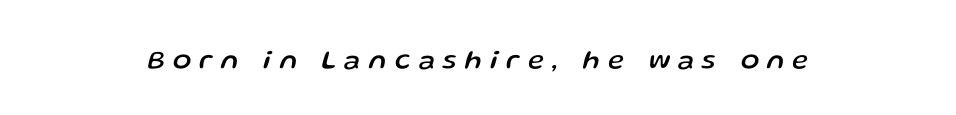
{"italic": "yes", "lean": "right", "slant_degrees": 13, "underline": "no", "align": "center", "letter_spacing": "wide", "letter_spacing_em": 0.31, "glyph_px": 27}
